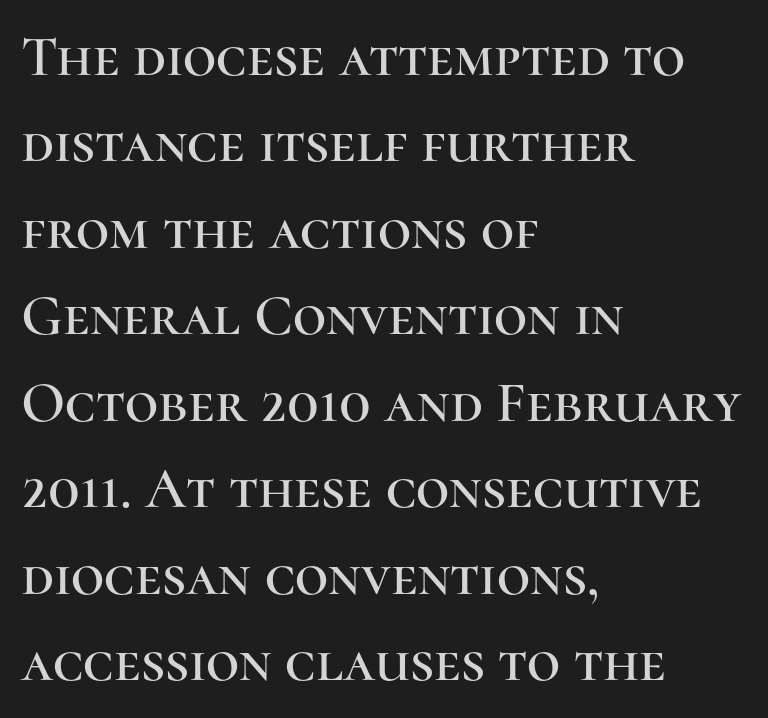
The image shows 58 px serif type, upright; set left-aligned, normal line spacing (1.49x), normal letter spacing, not underlined; high stroke contrast and a medium x-height.
